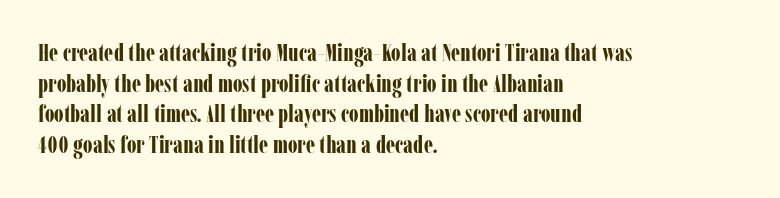
The image shows 24 px bold type, upright; set left-aligned, normal line spacing (1.28x), normal letter spacing, not underlined.
